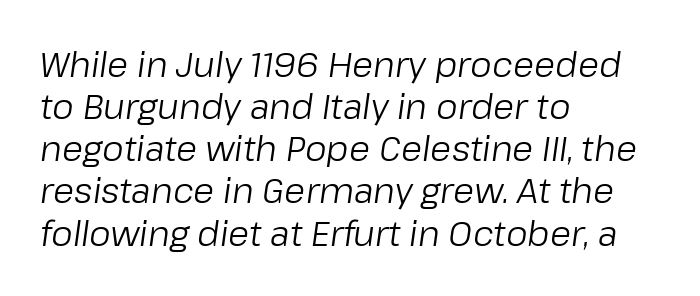
Q: Is the text bold? A: No.
Q: Is the text italic (slanted)? A: Yes, it leans right by about 8 degrees.
Q: Is the text underlined? A: No.
Q: How is the paragraph aligned? A: Left-aligned.
Q: Is the spacing between letters normal or unusually wide? A: Normal.
Q: Width (condensed, normal, or wide)? A: Normal.
Q: Stroke contrast? A: Low.
Q: x-height? A: Medium.
Q: Monospaced? A: No.
